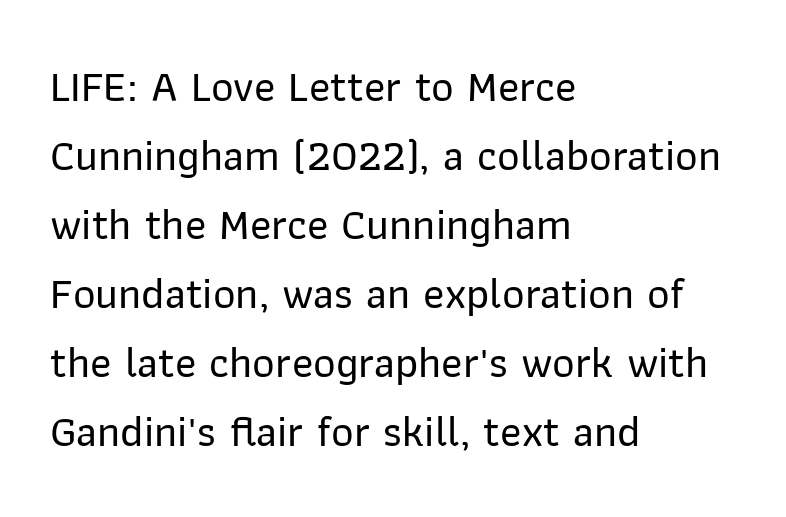
The image shows 44 px sans-serif type, upright; set left-aligned, normal line spacing (1.57x), normal letter spacing, not underlined; low stroke contrast and a medium x-height.
